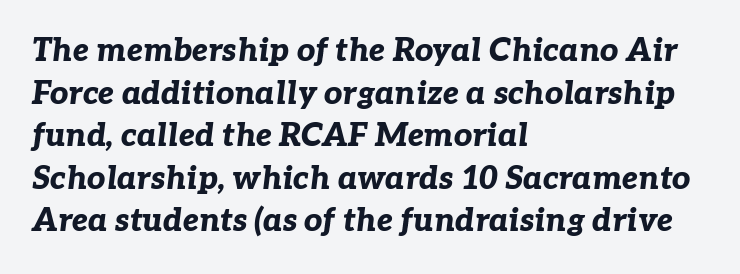
{"italic": "yes", "lean": "right", "slant_degrees": 7, "bold": "yes", "weight": "bold", "width": "normal", "stroke_contrast": "low", "x_height": "medium", "monospaced": "no", "underline": "no", "align": "left", "line_spacing": "normal", "line_spacing_ratio": 1.33, "letter_spacing": "normal", "letter_spacing_em": 0.0, "glyph_px": 32}
